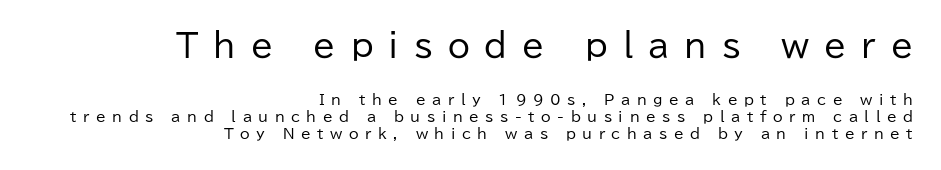
Q: Is the text bold? A: No.
Q: Is the text italic (slanted)? A: No, it is upright.
Q: Is the typeface a serif or a sans-serif typeface? A: Sans-serif.
Q: Is the text underlined? A: No.
Q: How is the paragraph aligned? A: Right-aligned.
Q: Is the spacing between letters normal or unusually wide? A: Unusually wide.
Q: Which block of text is set in a larger size, the first (top) or the second (bottom)? A: The first (top) one.
Q: Width (condensed, normal, or wide)? A: Normal.
Q: Stroke contrast? A: Low.
Q: x-height? A: Medium.
Q: Monospaced? A: No.
